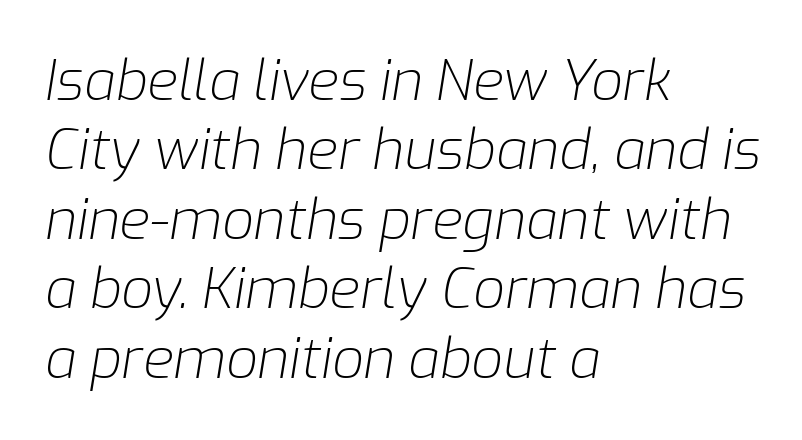
The image shows 56 px light type, italic (leaning right); set left-aligned, line spacing 1.24x, normal letter spacing, not underlined; low stroke contrast and a medium x-height.
